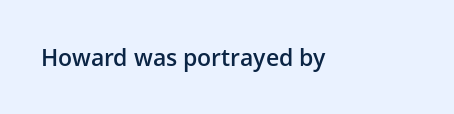
No extra tracking has been applied to these lines. The area under the type is left untouched. Weight: semibold (demi). If you drew a line through each stem, it would be perfectly vertical.
